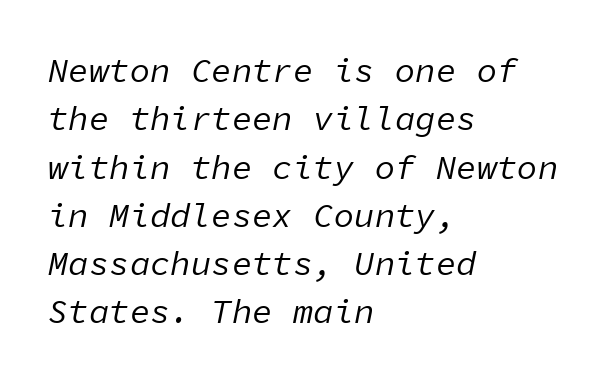
Has an underline been added? It has not. This sample has the even, mechanical cadence of fixed-width lettering. A quiet, ordinary-to-light weight characterises the typeface. Vertically, the passage feels balanced, rows spaced as you'd expect. Quick note: italic. Letter spacing: default.
